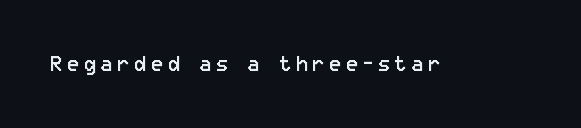
Q: Is the text bold? A: No.
Q: Is the text italic (slanted)? A: No, it is upright.
Q: Is the text underlined? A: No.
Q: Is the spacing between letters normal or unusually wide? A: Unusually wide.
